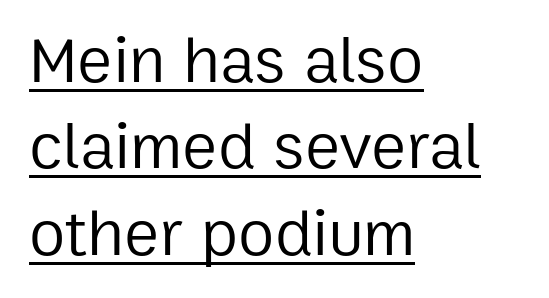
The image shows 66 px regular-weight sans-serif type, upright; set left-aligned, normal line spacing (1.31x), normal letter spacing, underlined; low stroke contrast and a medium x-height.
